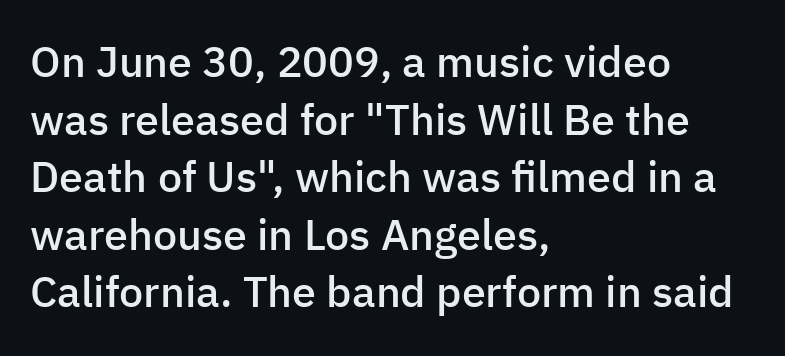
Has an underline been added? It has not. The horizontal fit of the characters is conventional and even. Does the lettering tilt? It doesn't — this is upright. These lines are rendered in a variable-pitch font. Vertical spacing — default.
